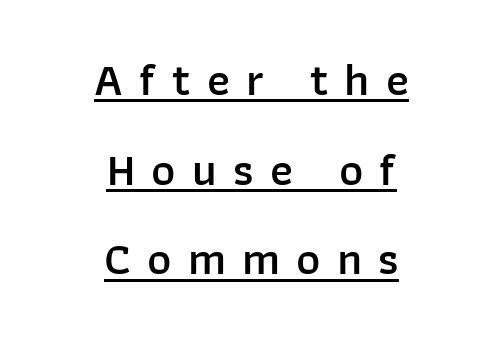
Vertically, the passage feels expansive, rows floating well apart. The words here are underlined. Characters follow at a spacing far wider than the type designer built in. Semibold letterforms, between regular and bold. The passage shown is typeset with a sans-serif family. Note the varied advance widths — an 'i' is clearly narrower than an 'm'.
